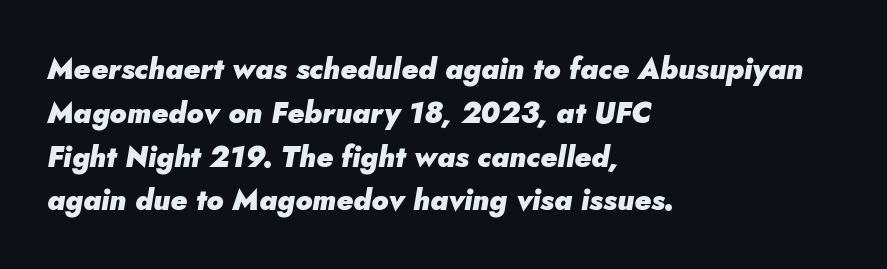
The image shows 29 px heavy type, italic (leaning right); set left-aligned, normal line spacing (1.51x), normal letter spacing, not underlined; low stroke contrast and a small x-height.
